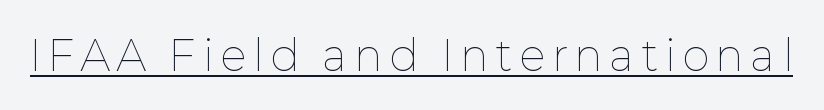
{"italic": "no", "bold": "no", "weight": "thin", "width": "normal", "stroke_contrast": "low", "x_height": "medium", "monospaced": "no", "underline": "yes", "glyph_px": 41}
